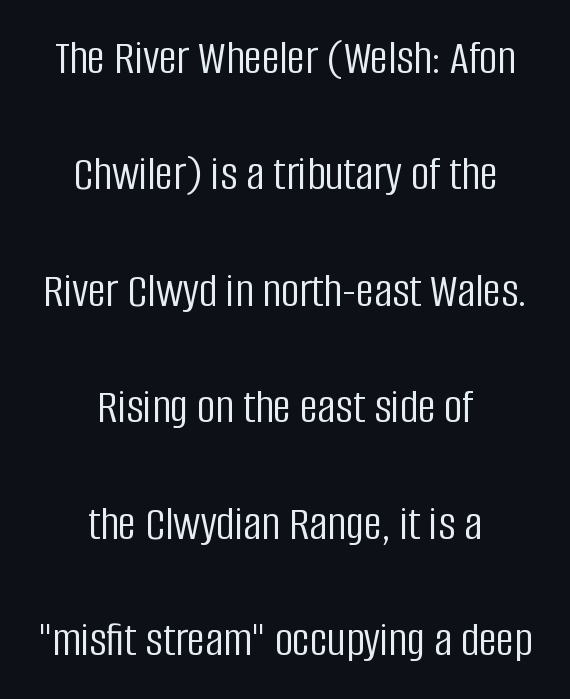
Q: Is the text bold? A: No.
Q: Is the text italic (slanted)? A: No, it is upright.
Q: Is the typeface a serif or a sans-serif typeface? A: Sans-serif.
Q: Is the text underlined? A: No.
Q: How is the paragraph aligned? A: Centered.
Q: Is the spacing between letters normal or unusually wide? A: Normal.
Q: Is the spacing between lines tight, normal or loose? A: Loose.
Q: Width (condensed, normal, or wide)? A: Condensed.
Q: Stroke contrast? A: Low.
Q: x-height? A: Large.
Q: Monospaced? A: No.
